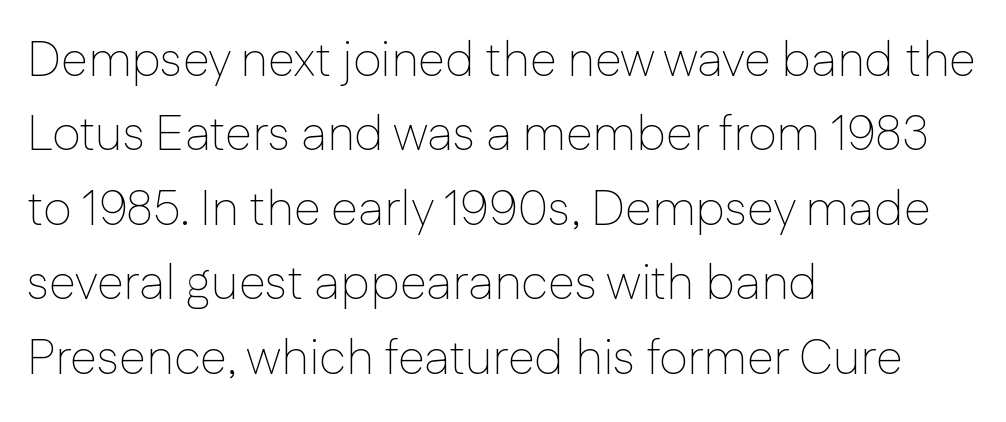
{"serif": "no", "italic": "no", "bold": "no", "weight": "thin", "width": "normal", "stroke_contrast": "low", "x_height": "medium", "monospaced": "no", "underline": "no", "align": "left", "line_spacing": "normal", "line_spacing_ratio": 1.52, "letter_spacing": "normal", "letter_spacing_em": 0.0, "glyph_px": 49}
